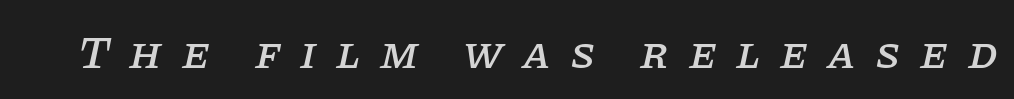
Underlining? Definitely not there. Character widths vary here, with narrow letters taking less room than wide ones. Does the type have serifs? Yes, each stem ends in a small foot. Is the type slanted? Yes — the strokes lean at a clear angle. The line texture is sparse and dotted thanks to wide tracking.
